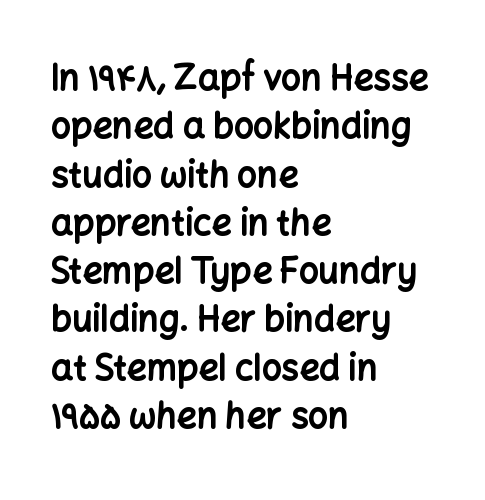
Q: Is the text bold? A: Yes.
Q: Is the text italic (slanted)? A: No, it is upright.
Q: Is the typeface a serif or a sans-serif typeface? A: Sans-serif.
Q: Is the text underlined? A: No.
Q: How is the paragraph aligned? A: Left-aligned.
Q: Is the spacing between letters normal or unusually wide? A: Normal.
Q: Is the spacing between lines tight, normal or loose? A: Normal.
Q: Width (condensed, normal, or wide)? A: Normal.
Q: Stroke contrast? A: Low.
Q: x-height? A: Medium.
Q: Monospaced? A: No.
